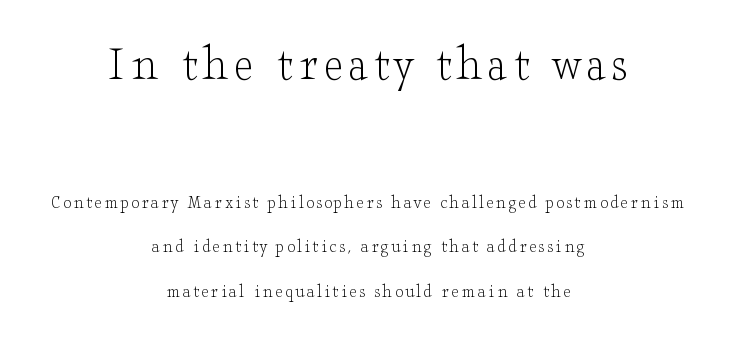
Q: Is the text bold? A: No.
Q: Is the text italic (slanted)? A: No, it is upright.
Q: Is the typeface a serif or a sans-serif typeface? A: Serif.
Q: Is the text underlined? A: No.
Q: How is the paragraph aligned? A: Centered.
Q: Is the spacing between lines tight, normal or loose? A: Loose.
Q: Which block of text is set in a larger size, the first (top) or the second (bottom)? A: The first (top) one.
Q: Width (condensed, normal, or wide)? A: Wide.
Q: Stroke contrast? A: Low.
Q: x-height? A: Small.
Q: Monospaced? A: No.
